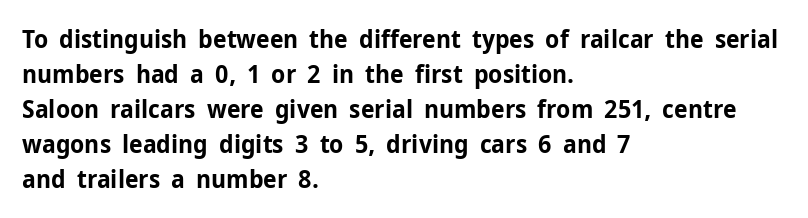
The image shows 25 px bold type, upright; set left-aligned, normal line spacing (1.4x), normal letter spacing, not underlined.
